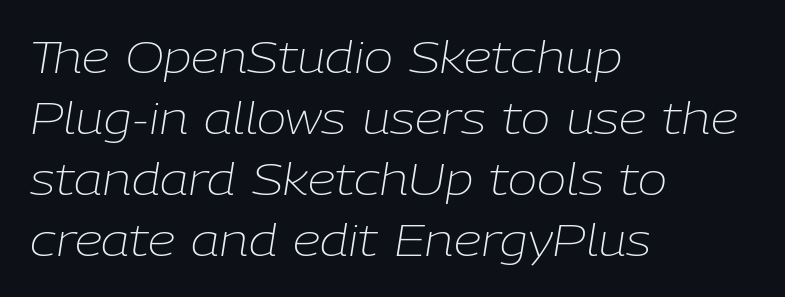
This sample uses plain, unmodified letter spacing. No letter is thick-stroked: the sample isn't bold. Emphasis-style slanted type is in use. These lines are rendered in a variable-pitch font. The block of text has a typical density, with ordinary space between rows.
